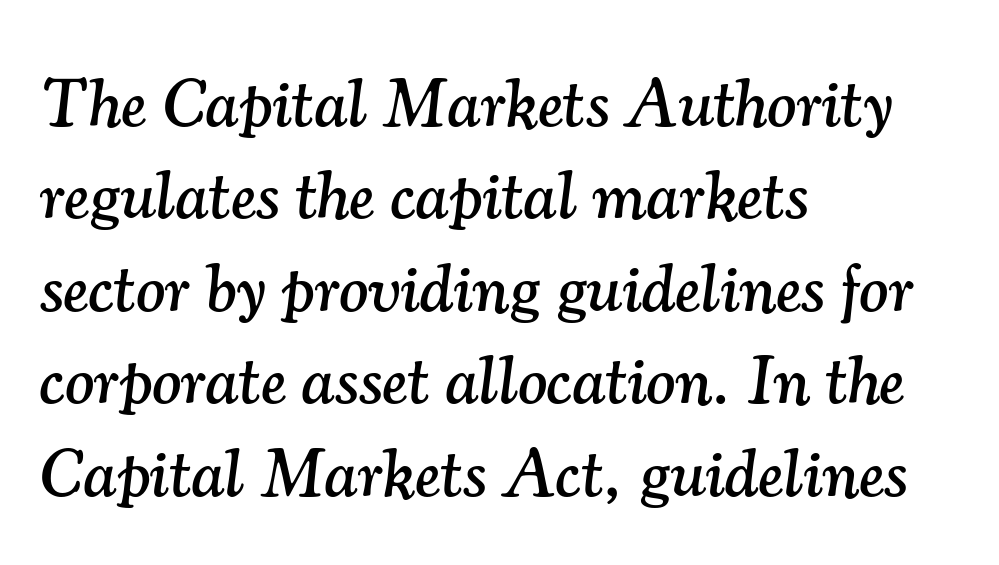
Q: Is the text italic (slanted)? A: Yes, it leans right by about 7 degrees.
Q: Is the typeface a serif or a sans-serif typeface? A: Serif.
Q: Is the text underlined? A: No.
Q: How is the paragraph aligned? A: Left-aligned.
Q: Is the spacing between letters normal or unusually wide? A: Normal.
Q: Is the spacing between lines tight, normal or loose? A: Normal.
Q: Width (condensed, normal, or wide)? A: Normal.
Q: Stroke contrast? A: Medium.
Q: x-height? A: Small.
Q: Monospaced? A: No.
